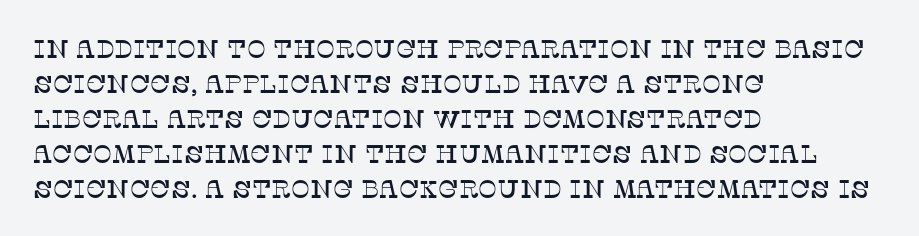
{"italic": "no", "underline": "no", "align": "left", "line_spacing": "normal", "line_spacing_ratio": 1.4, "letter_spacing": "normal", "letter_spacing_em": 0.0, "glyph_px": 25}
